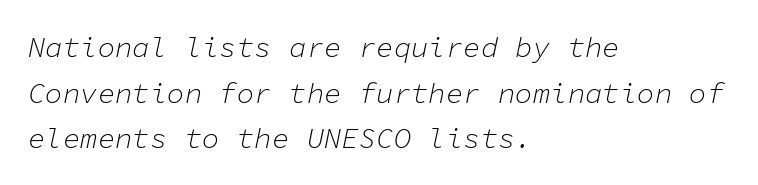
The image shows 29 px light type, italic (leaning right), monospaced; set left-aligned, normal line spacing (1.57x), normal letter spacing, not underlined; low stroke contrast and a medium x-height.
